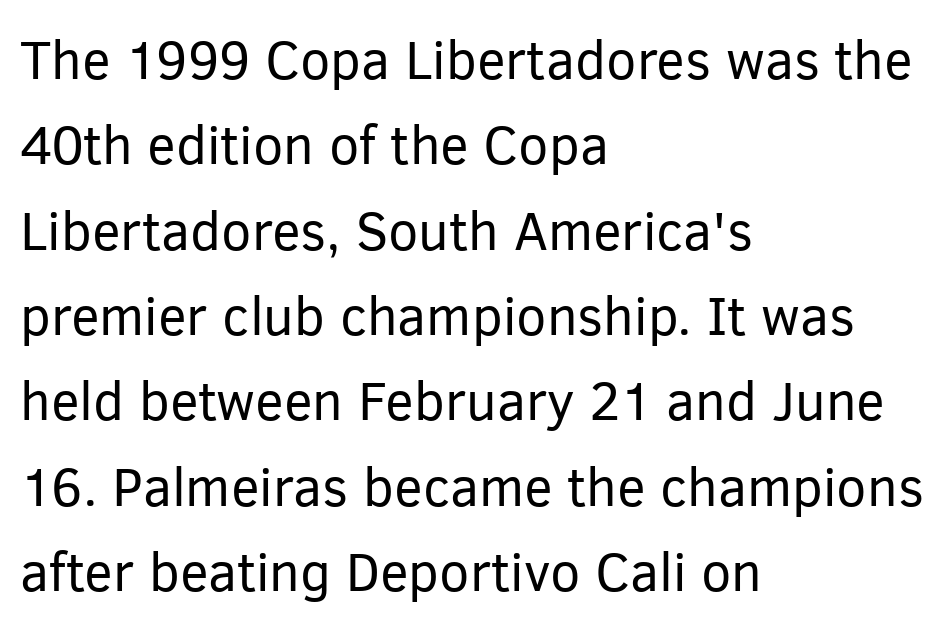
Looks like regular typesetting: each glyph gets only the width it needs. Successive baselines arrive at the customary interval. How are the letters spaced? Ordinarily, with no added tracking. A typesetter would label this face a sans.
